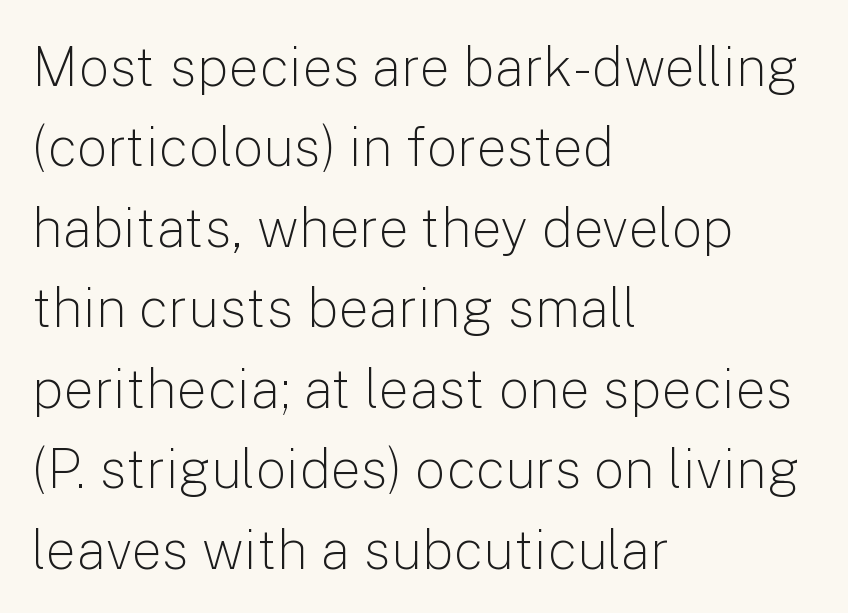
Q: Is the text bold? A: No.
Q: Is the text italic (slanted)? A: No, it is upright.
Q: Is the typeface a serif or a sans-serif typeface? A: Sans-serif.
Q: Is the text underlined? A: No.
Q: How is the paragraph aligned? A: Left-aligned.
Q: Is the spacing between letters normal or unusually wide? A: Normal.
Q: Is the spacing between lines tight, normal or loose? A: Normal.
Q: Width (condensed, normal, or wide)? A: Normal.
Q: Stroke contrast? A: Low.
Q: x-height? A: Medium.
Q: Monospaced? A: No.
